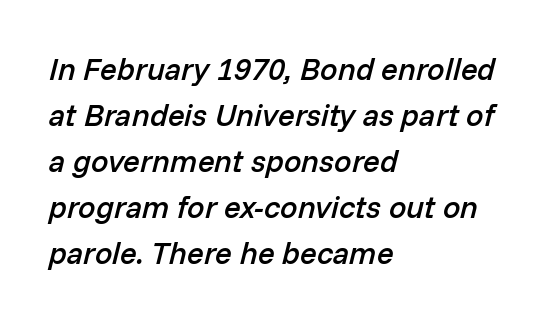
{"italic": "yes", "lean": "right", "slant_degrees": 14, "bold": "semi", "weight": "semibold", "width": "normal", "stroke_contrast": "low", "x_height": "medium", "monospaced": "no", "underline": "no", "align": "left", "line_spacing": "normal", "line_spacing_ratio": 1.48, "letter_spacing": "normal", "letter_spacing_em": 0.0, "glyph_px": 31}
